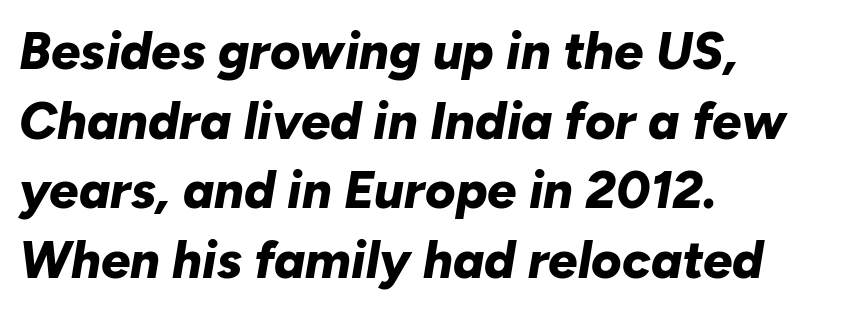
The image shows 52 px bold type, italic (leaning right); set left-aligned, normal line spacing (1.34x), normal letter spacing, not underlined; low stroke contrast and a medium x-height.
